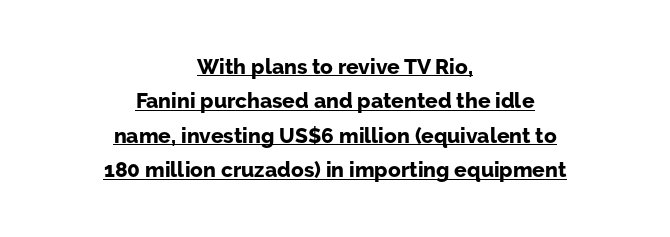
Q: Is the text bold? A: Yes.
Q: Is the text italic (slanted)? A: No, it is upright.
Q: Is the text underlined? A: Yes.
Q: How is the paragraph aligned? A: Centered.
Q: Is the spacing between letters normal or unusually wide? A: Normal.
Q: Is the spacing between lines tight, normal or loose? A: Normal.
